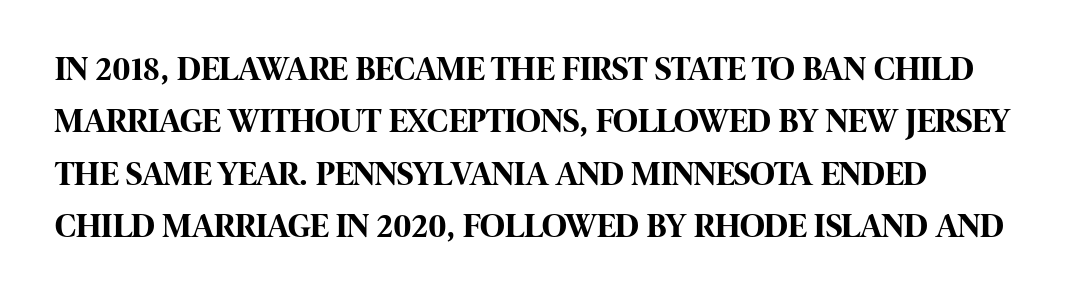
{"serif": "no", "italic": "no", "bold": "yes", "weight": "bold", "width": "condensed", "stroke_contrast": "high", "x_height": "large", "monospaced": "no", "underline": "no", "line_spacing": "normal", "line_spacing_ratio": 1.54, "letter_spacing": "normal", "letter_spacing_em": 0.0, "glyph_px": 34}
